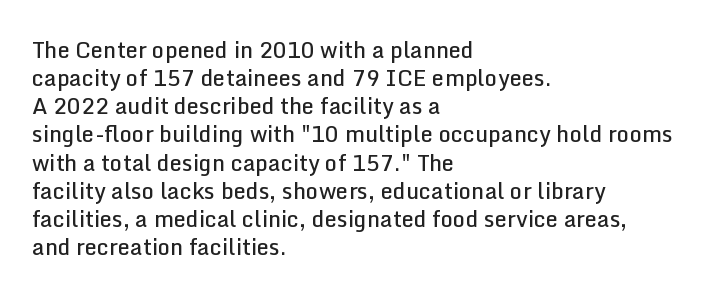
The image shows 22 px text type, upright; set left-aligned, normal line spacing (1.28x), normal letter spacing, not underlined.
